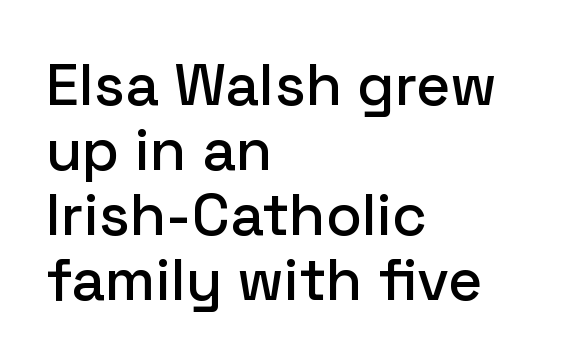
Q: Is the text italic (slanted)? A: No, it is upright.
Q: Is the typeface a serif or a sans-serif typeface? A: Sans-serif.
Q: Is the text underlined? A: No.
Q: How is the paragraph aligned? A: Left-aligned.
Q: Is the spacing between letters normal or unusually wide? A: Normal.
Q: Is the spacing between lines tight, normal or loose? A: Tight.
Q: Width (condensed, normal, or wide)? A: Normal.
Q: Stroke contrast? A: Low.
Q: x-height? A: Medium.
Q: Monospaced? A: No.
